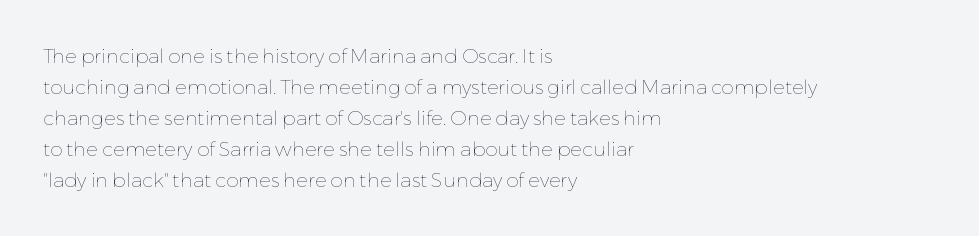
Q: Is the text bold? A: No.
Q: Is the text italic (slanted)? A: No, it is upright.
Q: Is the text underlined? A: No.
Q: How is the paragraph aligned? A: Left-aligned.
Q: Is the spacing between letters normal or unusually wide? A: Normal.
Q: Is the spacing between lines tight, normal or loose? A: Normal.
